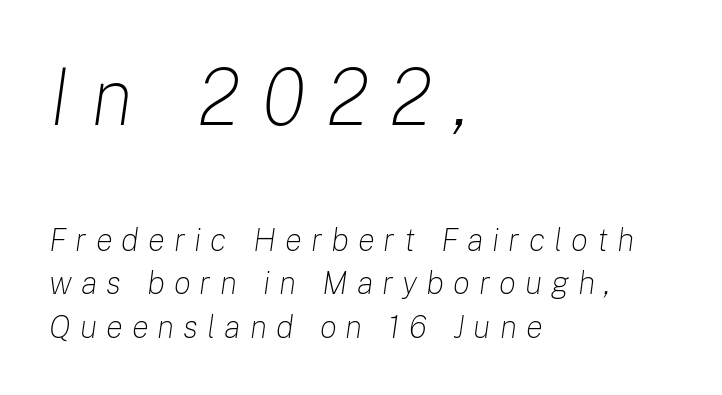
The image shows 79 px light type, italic (leaning right); set left-aligned, normal line spacing (1.36x), unusually wide letter spacing (+0.28 em), not underlined; the first (top) block is 2.47x larger; low stroke contrast and a medium x-height.
